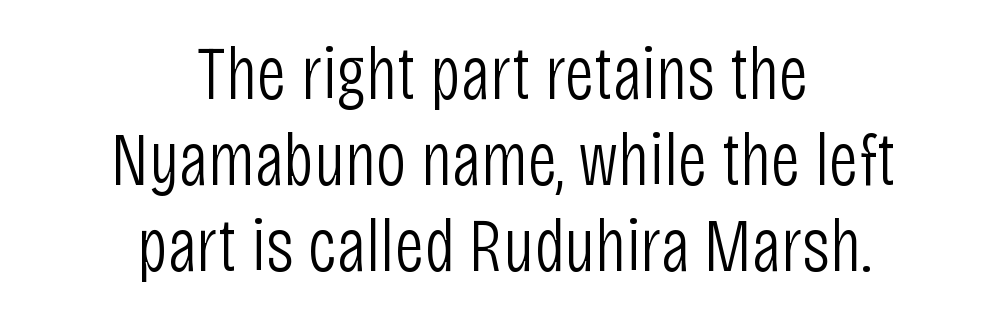
Q: Is the text bold? A: No.
Q: Is the text italic (slanted)? A: No, it is upright.
Q: Is the typeface a serif or a sans-serif typeface? A: Sans-serif.
Q: Is the text underlined? A: No.
Q: How is the paragraph aligned? A: Centered.
Q: Is the spacing between letters normal or unusually wide? A: Normal.
Q: Is the spacing between lines tight, normal or loose? A: Tight.
Q: Width (condensed, normal, or wide)? A: Condensed.
Q: Stroke contrast? A: Low.
Q: x-height? A: Large.
Q: Monospaced? A: No.
